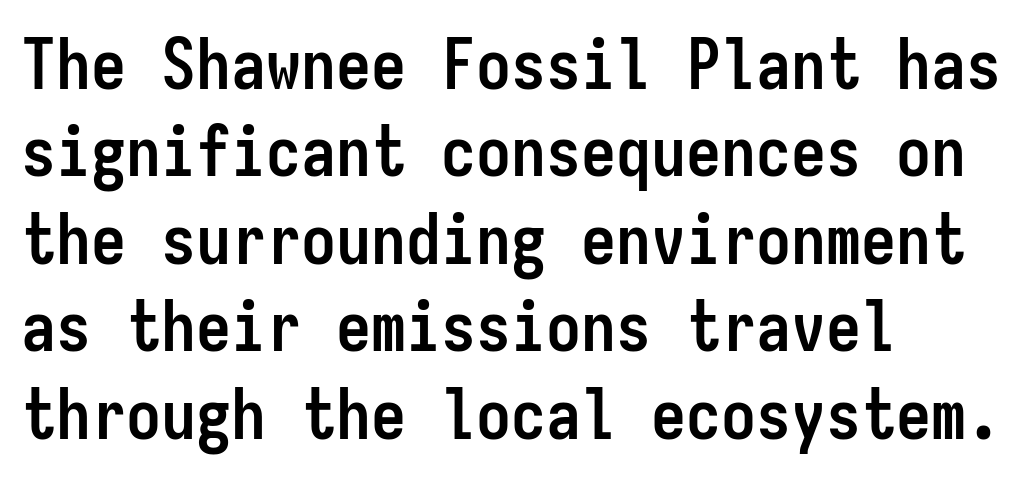
Stroke terminals: plain, sans-serif. In terms of posture, this sample is upright. Is the letter spacing exaggerated? No — it looks like the ordinary default. A full-strength bold gives these letters their thick strokes.
